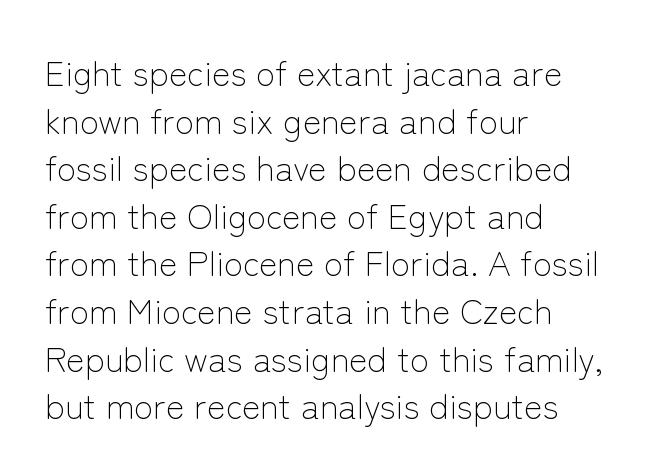
The lines in this sample share a left origin and differ only in where they stop. The area under the type is left untouched. Nope, not italic — everything's standing straight. The cut favours lightness, reaching ordinary text weight at its darkest.
